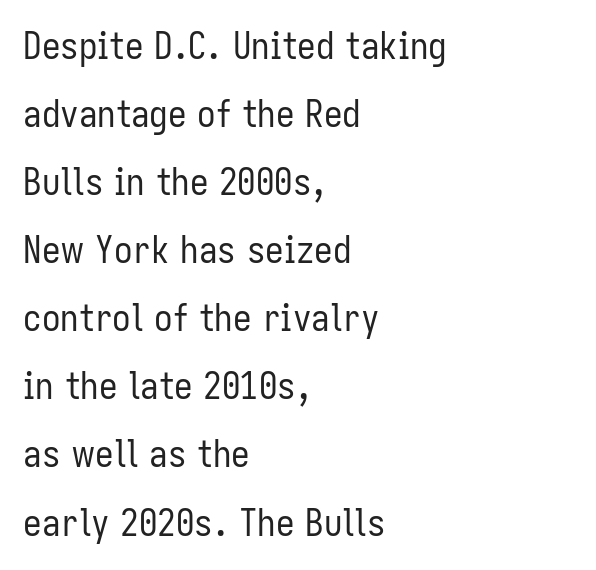
The image shows 37 px regular-weight, condensed sans-serif type, upright; set left-aligned, line spacing 1.84x, normal letter spacing, not underlined; low stroke contrast and a medium x-height.
